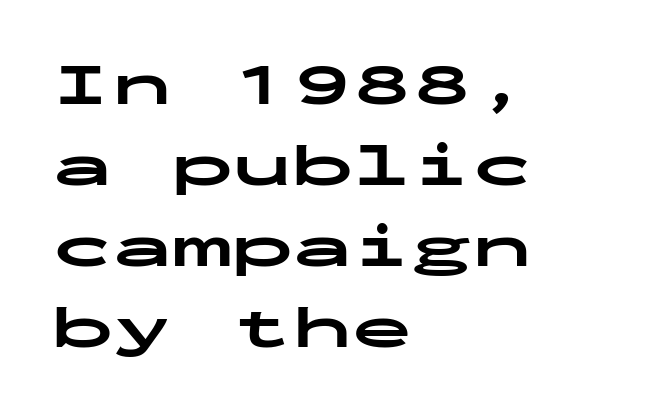
{"serif": "no", "italic": "no", "bold": "yes", "weight": "bold", "width": "wide", "stroke_contrast": "low", "x_height": "medium", "monospaced": "yes", "underline": "no", "align": "left", "line_spacing": "normal", "line_spacing_ratio": 1.35, "letter_spacing": "normal", "letter_spacing_em": 0.0, "glyph_px": 60}
